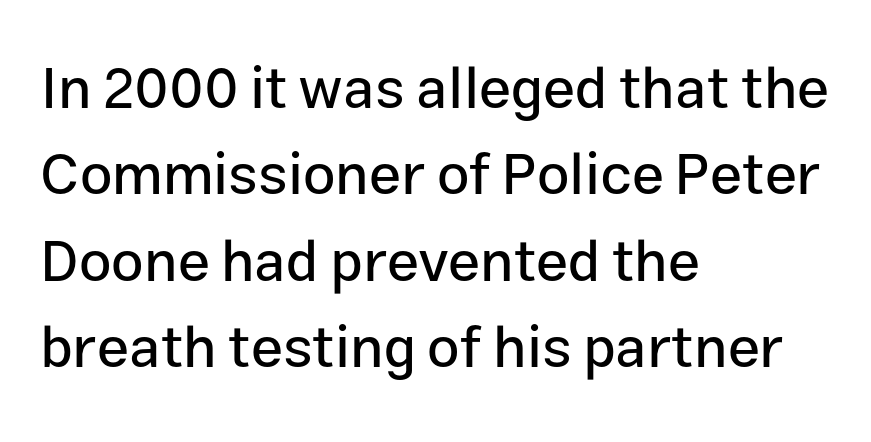
The image shows 58 px sans-serif type, upright; set left-aligned, normal line spacing (1.49x), normal letter spacing, not underlined; low stroke contrast and a medium x-height.
